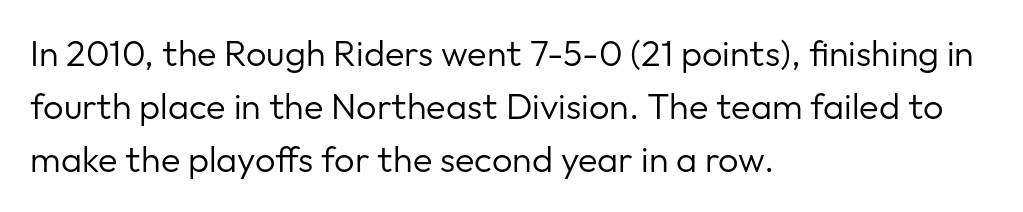
The type sits square on the baseline with zero lean. Casual observation: everything's shoved over to the left. No chunkiness to these letters — they're not bold. This rendering features lettering with no underline. Baseline-to-baseline distance is the conventional proportion of letter height. Default kerning and tracking; the words read as compact shapes.
